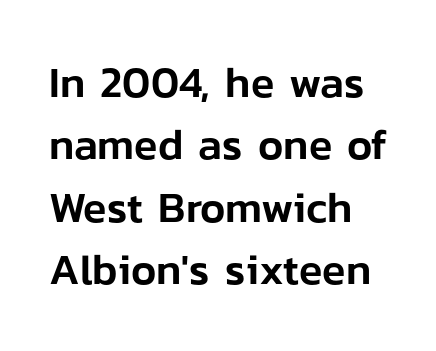
Q: Is the text italic (slanted)? A: No, it is upright.
Q: Is the typeface a serif or a sans-serif typeface? A: Sans-serif.
Q: Is the text underlined? A: No.
Q: How is the paragraph aligned? A: Left-aligned.
Q: Is the spacing between letters normal or unusually wide? A: Normal.
Q: Is the spacing between lines tight, normal or loose? A: Normal.
Q: Width (condensed, normal, or wide)? A: Normal.
Q: Stroke contrast? A: Low.
Q: x-height? A: Medium.
Q: Monospaced? A: No.
